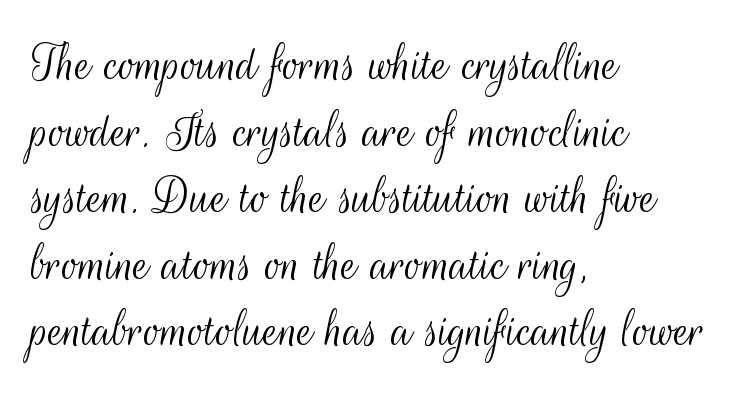
The image shows 55 px light, condensed sans-serif type; set left-aligned, line spacing 1.21x, normal letter spacing, not underlined; medium stroke contrast and a small x-height.
